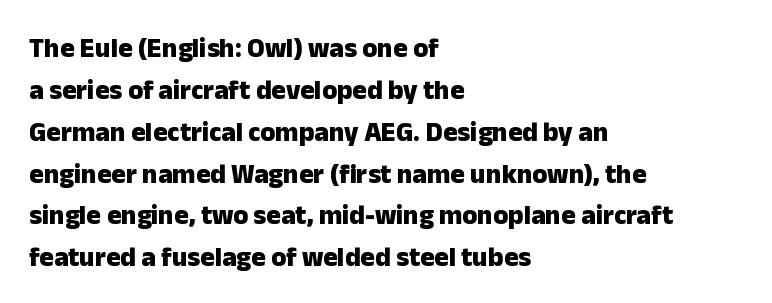
The face used here has the dense, thick strokes of a bold. Students, observe: this is what conventionally led text looks like. Notice how the stems are strictly vertical — no italics here. The setting favours the left margin, as ordinary paragraphs usually do.
